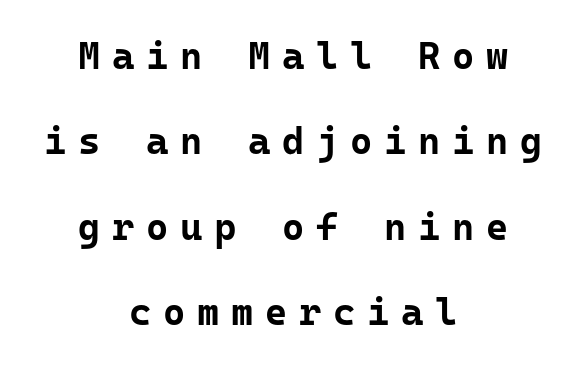
{"serif": "no", "italic": "no", "bold": "yes", "weight": "bold", "width": "normal", "stroke_contrast": "low", "x_height": "medium", "underline": "no", "align": "center", "line_spacing": "loose", "line_spacing_ratio": 2.25, "letter_spacing": "wide", "letter_spacing_em": 0.31, "glyph_px": 38}
